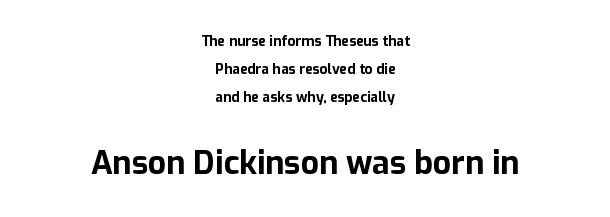
Q: Is the text bold? A: Yes.
Q: Is the text italic (slanted)? A: No, it is upright.
Q: Is the typeface a serif or a sans-serif typeface? A: Sans-serif.
Q: Is the text underlined? A: No.
Q: How is the paragraph aligned? A: Centered.
Q: Is the spacing between letters normal or unusually wide? A: Normal.
Q: Is the spacing between lines tight, normal or loose? A: Loose.
Q: Which block of text is set in a larger size, the first (top) or the second (bottom)? A: The second (bottom) one.
Q: Width (condensed, normal, or wide)? A: Normal.
Q: Stroke contrast? A: Low.
Q: x-height? A: Medium.
Q: Monospaced? A: No.
